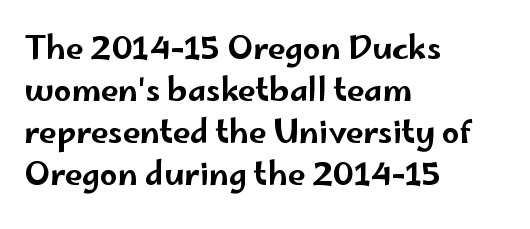
Q: Is the text italic (slanted)? A: No, it is upright.
Q: Is the typeface a serif or a sans-serif typeface? A: Sans-serif.
Q: Is the text underlined? A: No.
Q: How is the paragraph aligned? A: Left-aligned.
Q: Is the spacing between letters normal or unusually wide? A: Normal.
Q: Is the spacing between lines tight, normal or loose? A: Normal.
Q: Width (condensed, normal, or wide)? A: Wide.
Q: Stroke contrast? A: Low.
Q: x-height? A: Small.
Q: Monospaced? A: No.
